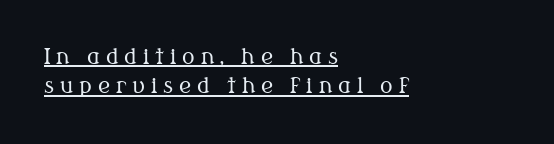
Q: Is the text bold? A: No.
Q: Is the text italic (slanted)? A: No, it is upright.
Q: Is the text underlined? A: Yes.
Q: How is the paragraph aligned? A: Left-aligned.
Q: Is the spacing between letters normal or unusually wide? A: Unusually wide.
Q: Is the spacing between lines tight, normal or loose? A: Normal.
